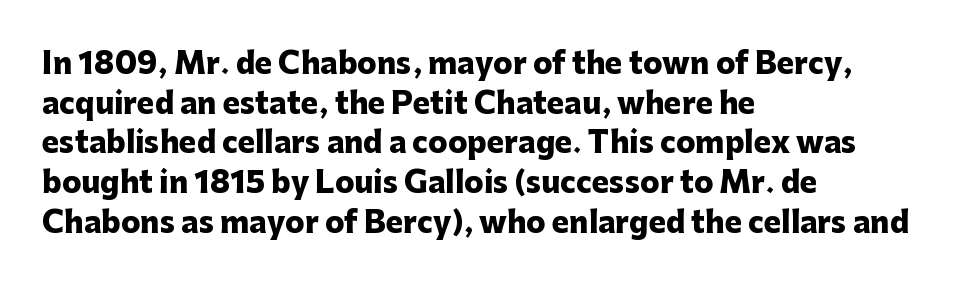
Quick note: not italic, upright. Between one letter and the next there's only the usual sliver of space. The zone under the glyphs is completely vacant. Students, this is bold: see how much ink each stroke carries. This sample has the flowing, uneven cadence of proportional lettering. Whoever set this chose a conventional vertical rhythm.
